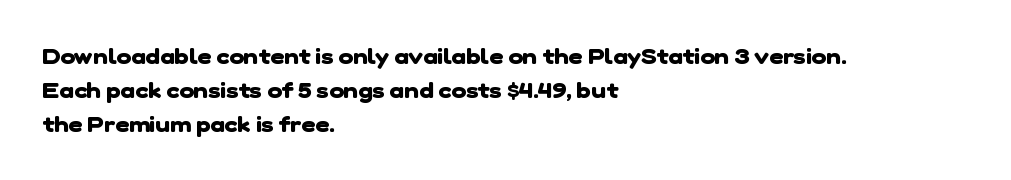
The baseline area is clear. This block has exactly the height ordinary leading produces. The rendering keeps characters at their native spacing. These lines stack with their left ends in a neat column. Students, this is bold: see how much ink each stroke carries.
